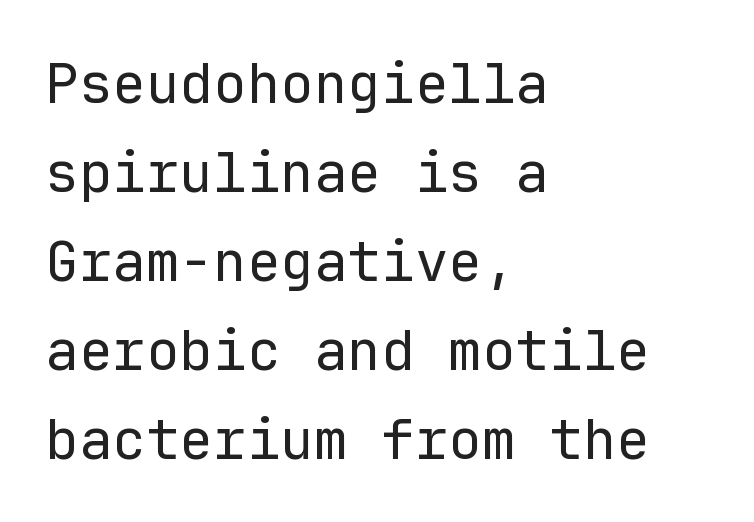
{"serif": "no", "italic": "no", "bold": "no", "weight": "regular", "width": "normal", "stroke_contrast": "low", "x_height": "medium", "monospaced": "yes", "underline": "no", "align": "left", "line_spacing": "normal", "line_spacing_ratio": 1.59, "letter_spacing": "normal", "letter_spacing_em": 0.0, "glyph_px": 56}
